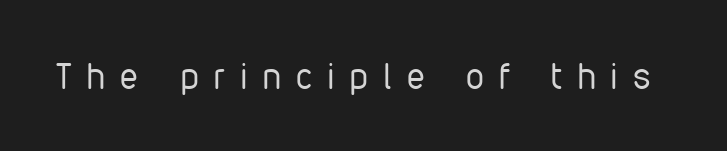
Q: Is the text bold? A: No.
Q: Is the text italic (slanted)? A: No, it is upright.
Q: Is the typeface a serif or a sans-serif typeface? A: Sans-serif.
Q: Is the text underlined? A: No.
Q: Is the spacing between letters normal or unusually wide? A: Unusually wide.
Q: Width (condensed, normal, or wide)? A: Condensed.
Q: Stroke contrast? A: Low.
Q: x-height? A: Medium.
Q: Monospaced? A: No.
